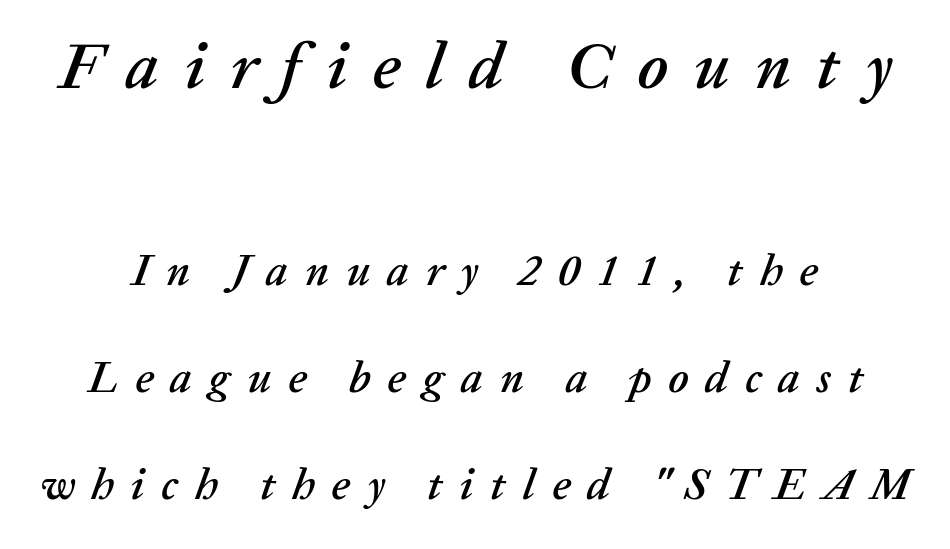
The image shows 66 px text type, italic (leaning right); set loose line spacing (2.43x), unusually wide letter spacing (+0.38 em), not underlined; the first (top) block is 1.5x larger; low stroke contrast and a medium x-height.
